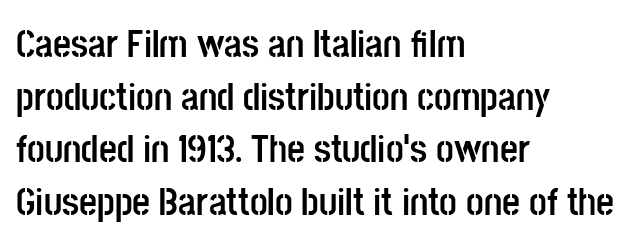
Chunky letters — that's bold for sure. If you drew a line through each stem, it would be perfectly vertical. The setting favours the left margin, as ordinary paragraphs usually do. Tracking value appears to be zero — textbook default spacing.
